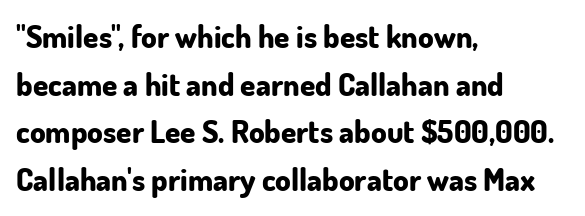
{"serif": "no", "italic": "no", "bold": "yes", "weight": "bold", "width": "normal", "stroke_contrast": "low", "x_height": "small", "monospaced": "no", "underline": "no", "align": "left", "line_spacing": "normal", "line_spacing_ratio": 1.54, "letter_spacing": "normal", "letter_spacing_em": 0.0, "glyph_px": 31}
